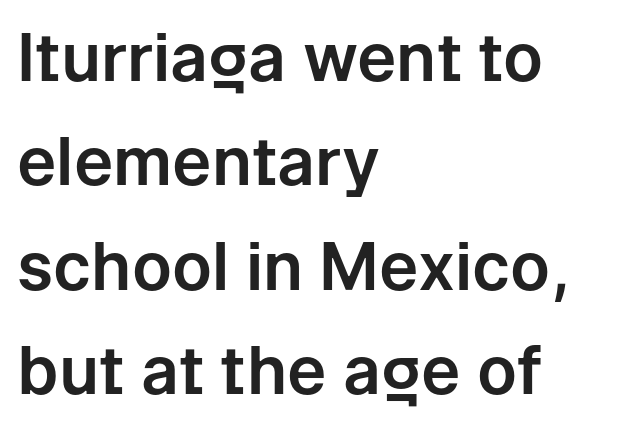
{"serif": "no", "italic": "no", "width": "normal", "stroke_contrast": "low", "x_height": "medium", "monospaced": "no", "underline": "no", "align": "left", "line_spacing": "normal", "line_spacing_ratio": 1.58, "letter_spacing": "normal", "letter_spacing_em": 0.0, "glyph_px": 66}
